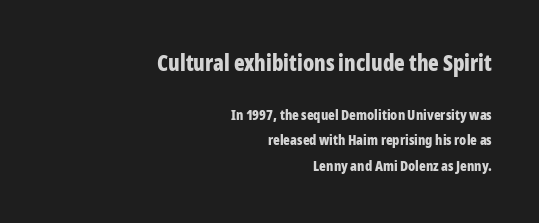
The image shows 22 px bold type, upright; set right-aligned, line spacing 1.82x, normal letter spacing, not underlined; the first (top) block is 1.57x larger.
